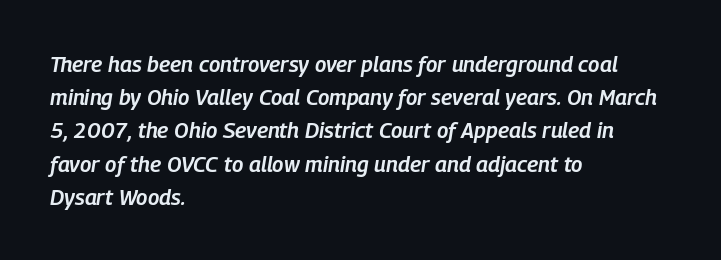
{"italic": "yes", "lean": "right", "slant_degrees": 9, "bold": "semi", "underline": "no", "align": "left", "line_spacing": "normal", "line_spacing_ratio": 1.51, "letter_spacing": "normal", "letter_spacing_em": 0.0, "glyph_px": 22}
